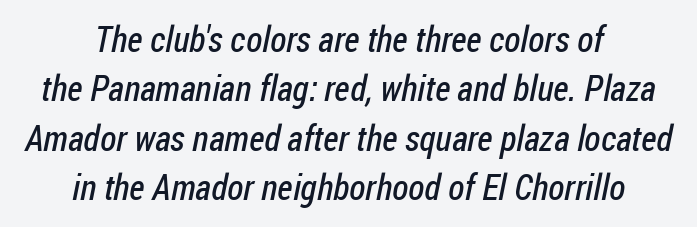
{"serif": "no", "bold": "no", "weight": "regular", "width": "condensed", "stroke_contrast": "low", "x_height": "medium", "monospaced": "no", "underline": "no", "align": "center", "line_spacing": "normal", "line_spacing_ratio": 1.37, "letter_spacing": "normal", "letter_spacing_em": 0.0, "glyph_px": 36}
